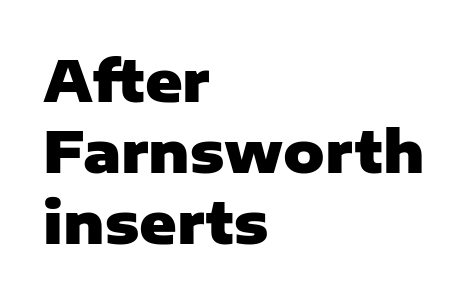
The image shows 57 px heavy sans-serif type, upright; set left-aligned, normal line spacing (1.25x), normal letter spacing, not underlined; low stroke contrast and a medium x-height.
